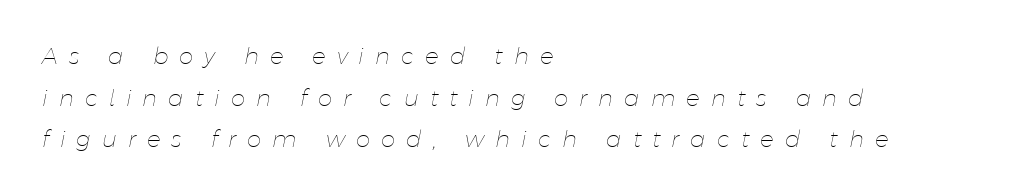
Q: Is the text bold? A: No.
Q: Is the text italic (slanted)? A: Yes, it leans right by about 11 degrees.
Q: Is the text underlined? A: No.
Q: How is the paragraph aligned? A: Left-aligned.
Q: Is the spacing between letters normal or unusually wide? A: Unusually wide.
